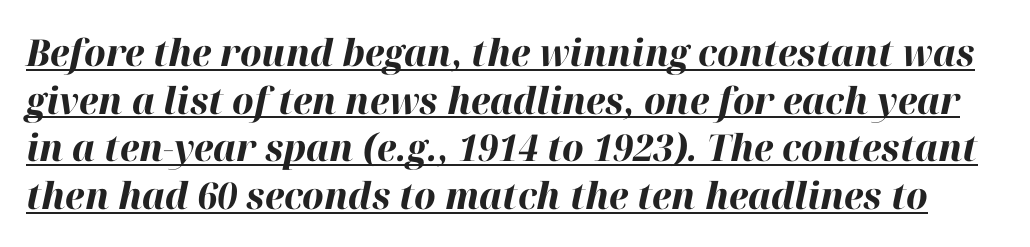
{"italic": "yes", "lean": "right", "slant_degrees": 12, "bold": "yes", "weight": "bold", "width": "normal", "stroke_contrast": "high", "x_height": "medium", "monospaced": "no", "underline": "yes", "line_spacing": "normal", "line_spacing_ratio": 1.29, "letter_spacing": "normal", "letter_spacing_em": 0.0, "glyph_px": 37}
